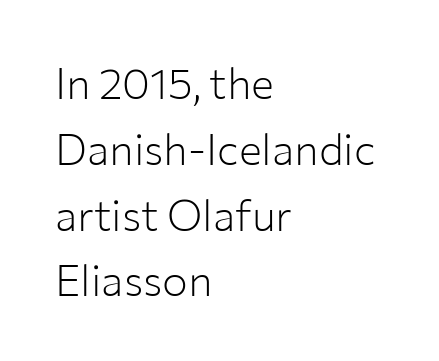
{"serif": "no", "italic": "no", "bold": "no", "weight": "light", "width": "normal", "stroke_contrast": "low", "x_height": "medium", "monospaced": "no", "underline": "no", "align": "left", "line_spacing": "normal", "line_spacing_ratio": 1.53, "letter_spacing": "normal", "letter_spacing_em": 0.0, "glyph_px": 43}
